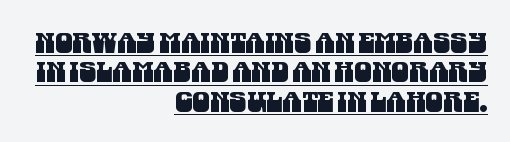
Q: Is the typeface a serif or a sans-serif typeface? A: Sans-serif.
Q: Is the text underlined? A: Yes.
Q: How is the paragraph aligned? A: Right-aligned.
Q: Is the spacing between letters normal or unusually wide? A: Normal.
Q: Is the spacing between lines tight, normal or loose? A: Tight.
Q: Width (condensed, normal, or wide)? A: Condensed.
Q: Stroke contrast? A: Medium.
Q: x-height? A: Large.
Q: Monospaced? A: No.
